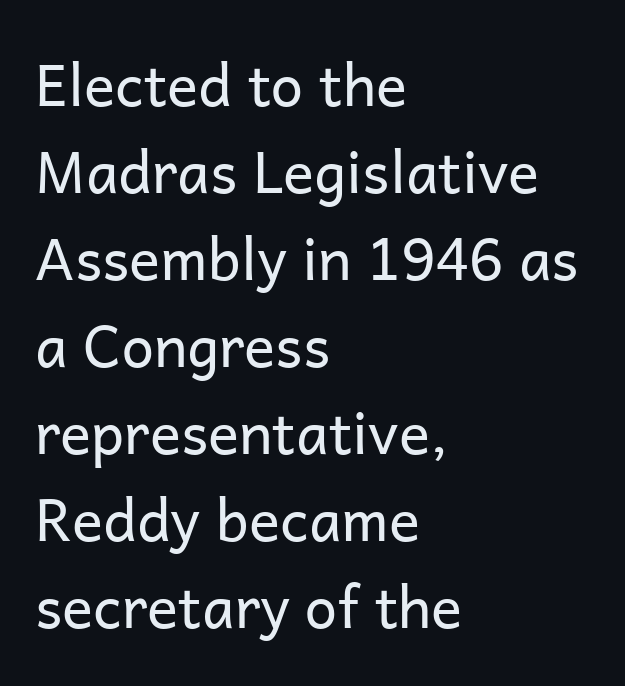
Q: Is the text bold? A: No.
Q: Is the text italic (slanted)? A: No, it is upright.
Q: Is the typeface a serif or a sans-serif typeface? A: Sans-serif.
Q: Is the text underlined? A: No.
Q: How is the paragraph aligned? A: Left-aligned.
Q: Is the spacing between letters normal or unusually wide? A: Normal.
Q: Is the spacing between lines tight, normal or loose? A: Normal.
Q: Width (condensed, normal, or wide)? A: Normal.
Q: Stroke contrast? A: Low.
Q: x-height? A: Medium.
Q: Monospaced? A: No.
